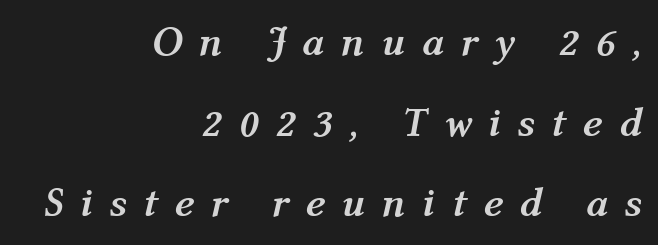
Unmarked baselines from the first word to the last. Looks like regular typesetting: each glyph gets only the width it needs. Display-style spreading of the glyphs; the letterfit is very open. Notice how the stems are inclined rather than vertical — that's the hallmark of italics.
